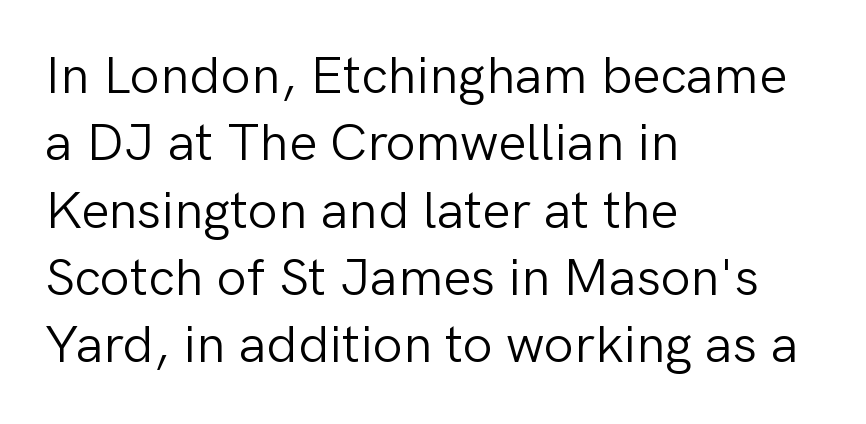
The image shows 53 px light sans-serif type, upright; set left-aligned, normal line spacing (1.27x), normal letter spacing, not underlined; low stroke contrast and a medium x-height.
